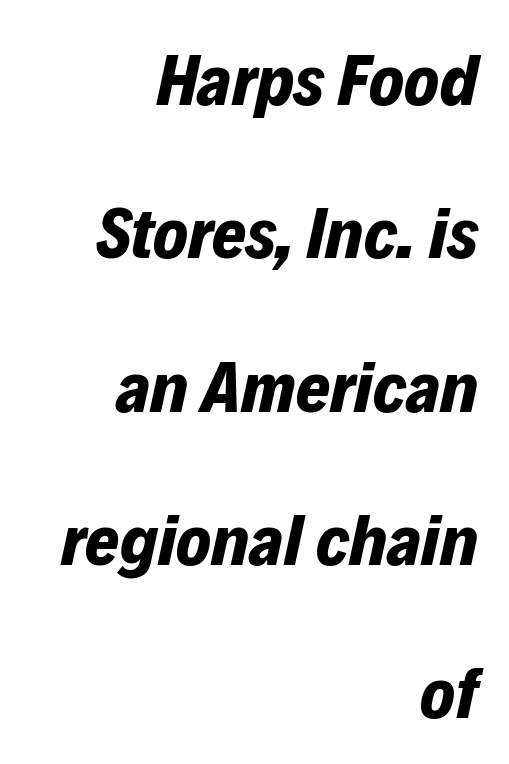
{"italic": "yes", "lean": "right", "slant_degrees": 12, "bold": "yes", "weight": "bold", "width": "normal", "stroke_contrast": "low", "x_height": "medium", "monospaced": "no", "underline": "no", "align": "right", "line_spacing": "loose", "line_spacing_ratio": 2.1, "letter_spacing": "normal", "letter_spacing_em": 0.0, "glyph_px": 73}
